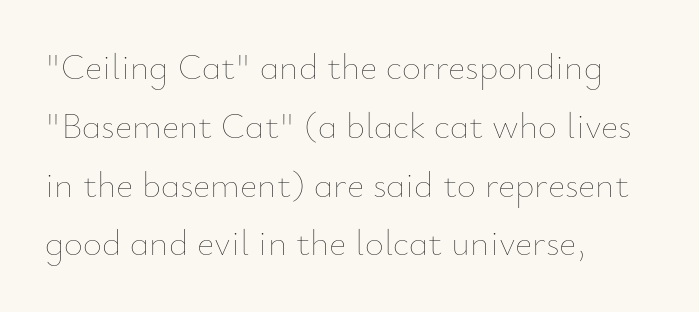
{"italic": "no", "bold": "no", "weight": "thin", "width": "normal", "stroke_contrast": "low", "x_height": "small", "monospaced": "no", "underline": "no", "align": "left", "line_spacing": "normal", "line_spacing_ratio": 1.59, "letter_spacing": "normal", "letter_spacing_em": 0.0, "glyph_px": 37}
